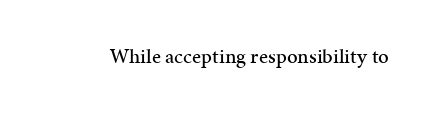
The image shows 21 px text type, upright; set normal letter spacing, not underlined.
